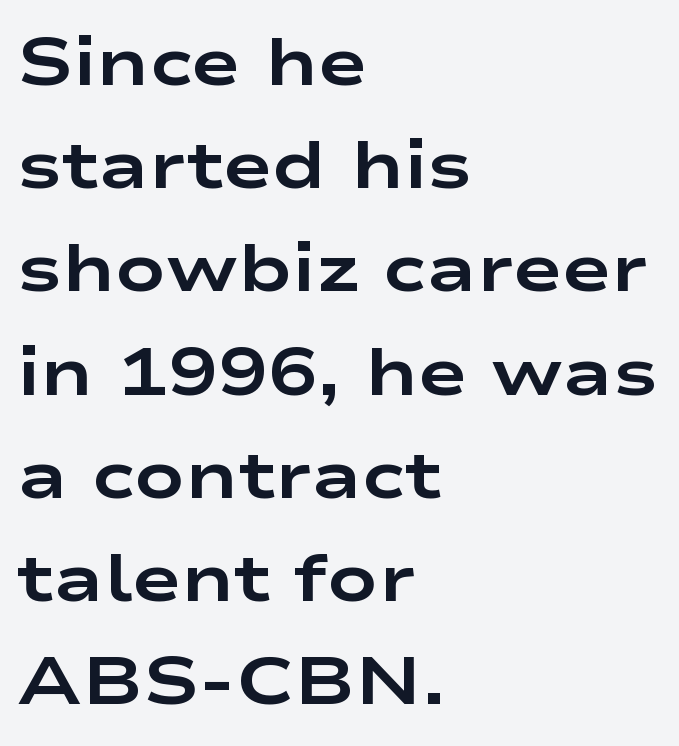
The image shows 67 px bold, wide sans-serif type, upright; set left-aligned, normal line spacing (1.54x), normal letter spacing, not underlined; low stroke contrast and a medium x-height.
